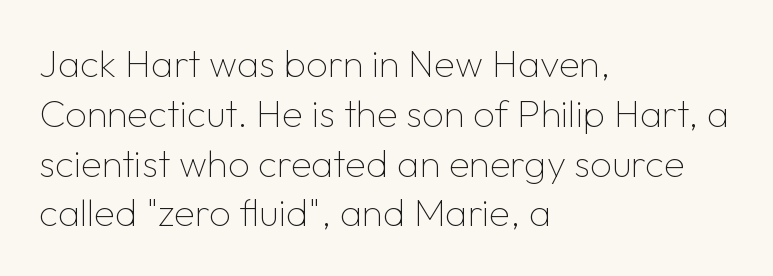
Spacing verdict: proportional, widths tailored to each character. No feet cap the strokes, marking this as sans-serif type. Layout note: lines flush left. Plain, unruled lines of type. The face used here is rendered with its standard letterfit. The vertical gap from one line to the next is medium.
